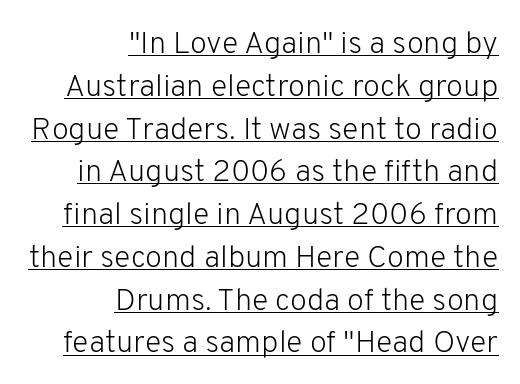
The image shows 31 px light sans-serif type, upright; set right-aligned, normal line spacing (1.38x), normal letter spacing, underlined; low stroke contrast and a medium x-height.
